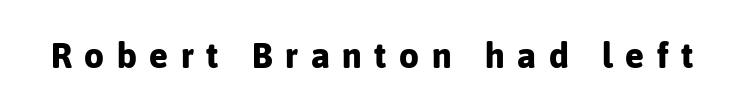
Q: Is the text bold? A: Yes.
Q: Is the text italic (slanted)? A: No, it is upright.
Q: Is the typeface a serif or a sans-serif typeface? A: Sans-serif.
Q: Is the text underlined? A: No.
Q: Is the spacing between letters normal or unusually wide? A: Unusually wide.
Q: Width (condensed, normal, or wide)? A: Normal.
Q: Stroke contrast? A: Low.
Q: x-height? A: Medium.
Q: Monospaced? A: No.
